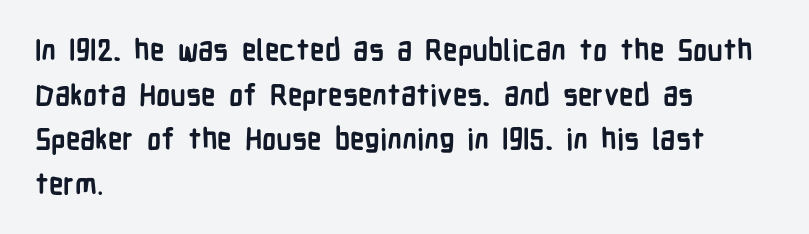
Q: Is the text bold? A: Yes.
Q: Is the text italic (slanted)? A: No, it is upright.
Q: Is the typeface a serif or a sans-serif typeface? A: Sans-serif.
Q: Is the text underlined? A: No.
Q: How is the paragraph aligned? A: Left-aligned.
Q: Is the spacing between letters normal or unusually wide? A: Normal.
Q: Is the spacing between lines tight, normal or loose? A: Normal.
Q: Width (condensed, normal, or wide)? A: Condensed.
Q: Stroke contrast? A: Low.
Q: x-height? A: Medium.
Q: Monospaced? A: No.
